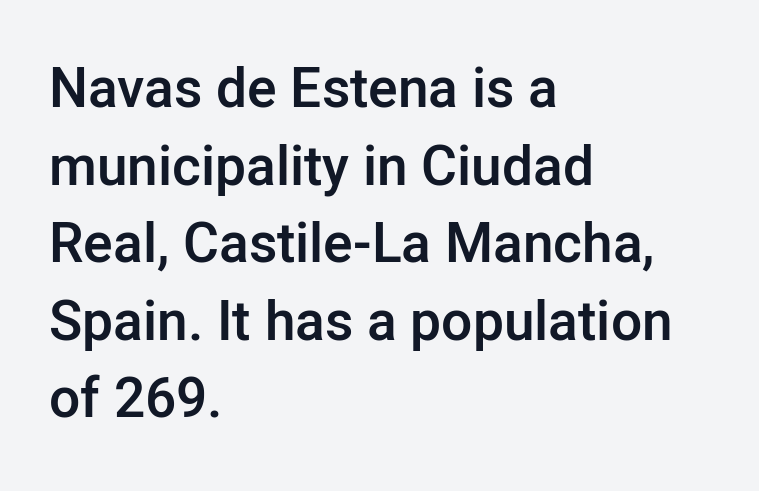
The image shows 55 px semibold sans-serif type, upright; set left-aligned, normal line spacing (1.41x), normal letter spacing, not underlined; low stroke contrast and a medium x-height.
